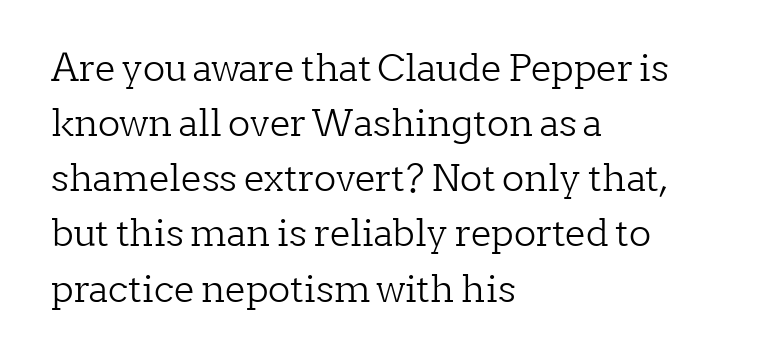
{"serif": "yes", "italic": "no", "bold": "no", "weight": "light", "width": "normal", "stroke_contrast": "low", "x_height": "medium", "monospaced": "no", "underline": "no", "align": "left", "line_spacing": "normal", "line_spacing_ratio": 1.49, "letter_spacing": "normal", "letter_spacing_em": 0.0, "glyph_px": 37}
